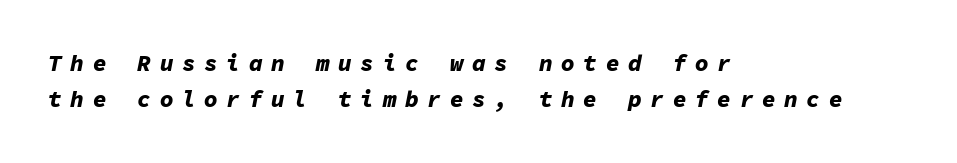
Q: Is the text bold? A: Yes.
Q: Is the text italic (slanted)? A: Yes, it leans right by about 11 degrees.
Q: Is the text underlined? A: No.
Q: How is the paragraph aligned? A: Left-aligned.
Q: Is the spacing between letters normal or unusually wide? A: Unusually wide.
Q: Is the spacing between lines tight, normal or loose? A: Normal.
